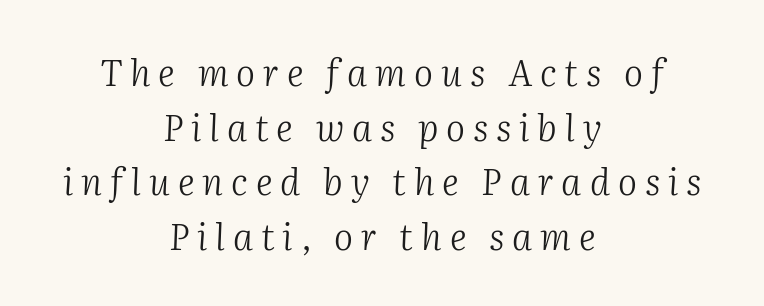
Q: Is the text bold? A: No.
Q: Is the text italic (slanted)? A: Yes, it leans right by about 2 degrees.
Q: Is the typeface a serif or a sans-serif typeface? A: Serif.
Q: Is the text underlined? A: No.
Q: How is the paragraph aligned? A: Centered.
Q: Is the spacing between letters normal or unusually wide? A: Unusually wide.
Q: Is the spacing between lines tight, normal or loose? A: Normal.
Q: Width (condensed, normal, or wide)? A: Normal.
Q: Stroke contrast? A: Medium.
Q: x-height? A: Medium.
Q: Monospaced? A: No.
